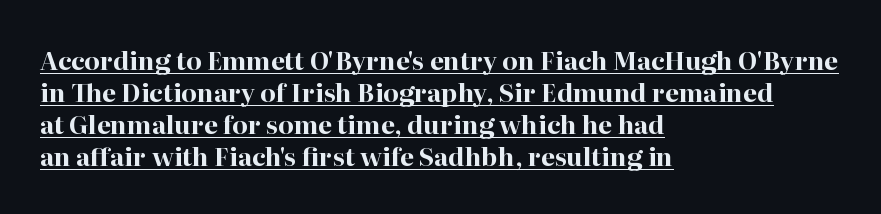
In CSS terms this would be text-align: left. Whoever set this chose a conventional vertical rhythm. The letters stand upright; this is a roman face. The tracking reads as untouched default to a designer's eye. The lettering is marked with a stroke running underneath it. The typesetting leans heavy: a genuine bold.
